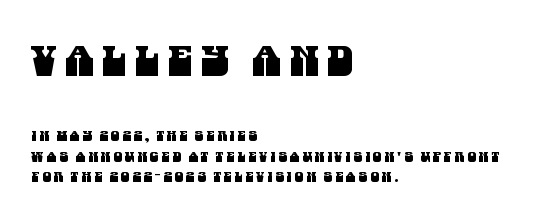
Q: Is the typeface a serif or a sans-serif typeface? A: Sans-serif.
Q: Is the text underlined? A: No.
Q: How is the paragraph aligned? A: Left-aligned.
Q: Is the spacing between letters normal or unusually wide? A: Unusually wide.
Q: Is the spacing between lines tight, normal or loose? A: Normal.
Q: Which block of text is set in a larger size, the first (top) or the second (bottom)? A: The first (top) one.
Q: Width (condensed, normal, or wide)? A: Condensed.
Q: Stroke contrast? A: Medium.
Q: x-height? A: Large.
Q: Monospaced? A: No.
